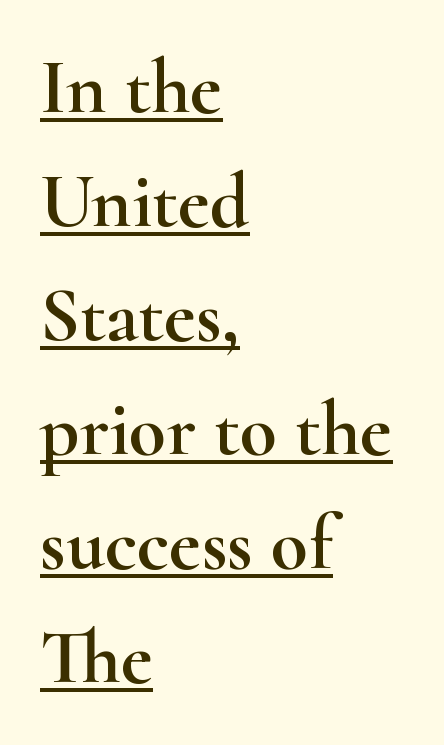
The image shows 77 px wide serif type, upright; set left-aligned, normal line spacing (1.48x), normal letter spacing, underlined; high stroke contrast and a small x-height.
